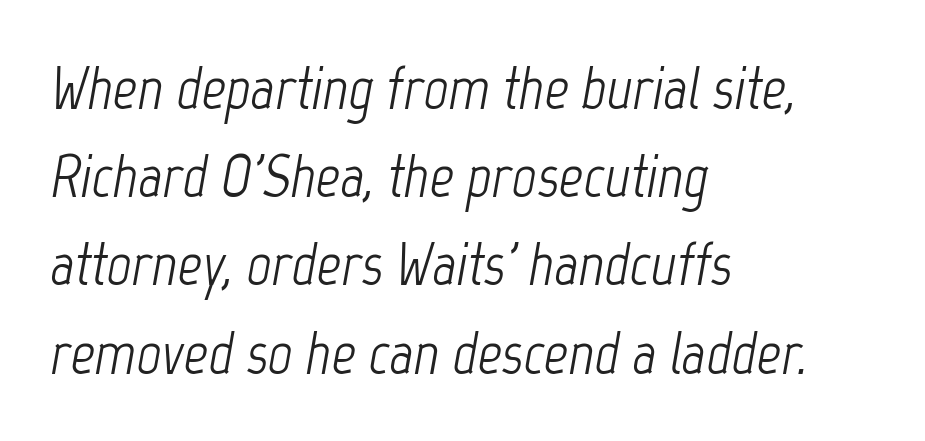
{"italic": "yes", "lean": "right", "slant_degrees": 12, "bold": "no", "weight": "light", "width": "condensed", "stroke_contrast": "low", "x_height": "medium", "monospaced": "no", "underline": "no", "align": "left", "line_spacing": "normal", "line_spacing_ratio": 1.47, "letter_spacing": "normal", "letter_spacing_em": 0.0, "glyph_px": 60}
